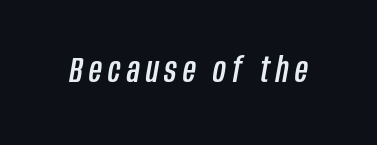
Q: Is the text italic (slanted)? A: Yes, it leans right by about 10 degrees.
Q: Is the text underlined? A: No.
Q: Width (condensed, normal, or wide)? A: Condensed.
Q: Stroke contrast? A: Low.
Q: x-height? A: Large.
Q: Monospaced? A: No.
